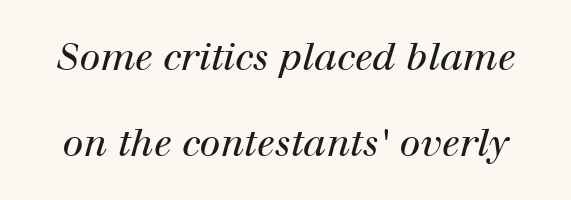
Q: Is the text bold? A: No.
Q: Is the text italic (slanted)? A: Yes, it leans right by about 12 degrees.
Q: Is the typeface a serif or a sans-serif typeface? A: Serif.
Q: Is the text underlined? A: No.
Q: Is the spacing between letters normal or unusually wide? A: Normal.
Q: Is the spacing between lines tight, normal or loose? A: Loose.
Q: Width (condensed, normal, or wide)? A: Normal.
Q: Stroke contrast? A: High.
Q: x-height? A: Medium.
Q: Monospaced? A: No.
